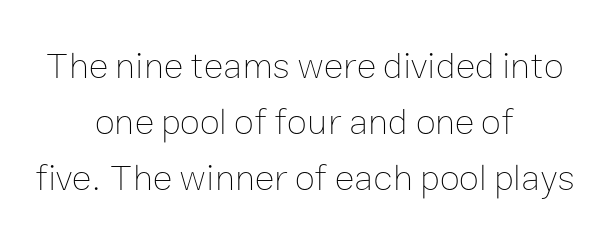
Regular leading. These lines are rendered in a variable-pitch font. Horizontally, the lines are justified to the midpoint only. Designer's note — italics off, roman on.
